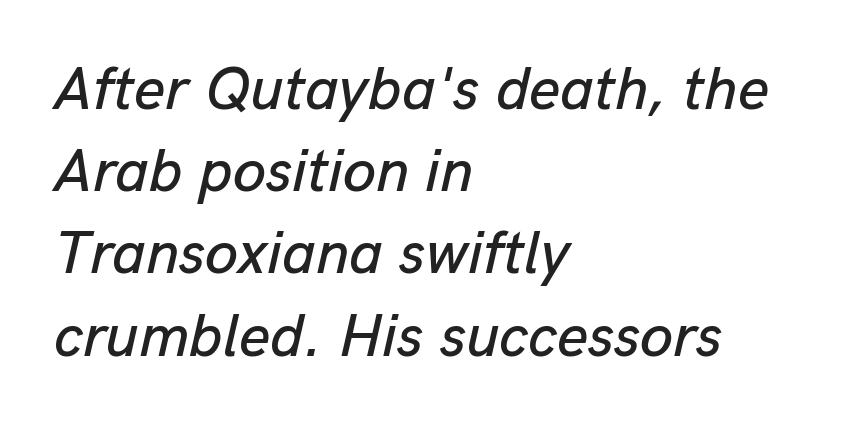
Q: Is the text italic (slanted)? A: Yes, it leans right by about 13 degrees.
Q: Is the text underlined? A: No.
Q: How is the paragraph aligned? A: Left-aligned.
Q: Is the spacing between letters normal or unusually wide? A: Normal.
Q: Is the spacing between lines tight, normal or loose? A: Normal.
Q: Width (condensed, normal, or wide)? A: Normal.
Q: Stroke contrast? A: Low.
Q: x-height? A: Medium.
Q: Monospaced? A: No.
